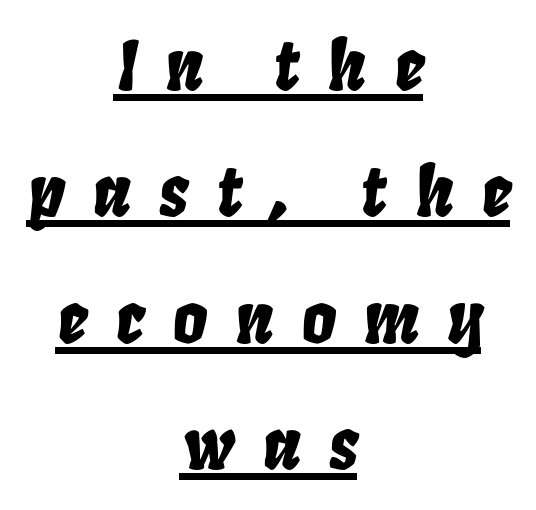
{"italic": "yes", "lean": "right", "slant_degrees": 8, "width": "condensed", "stroke_contrast": "low", "x_height": "large", "monospaced": "no", "underline": "yes", "align": "center", "line_spacing_ratio": 1.86, "letter_spacing": "wide", "letter_spacing_em": 0.41, "glyph_px": 68}
